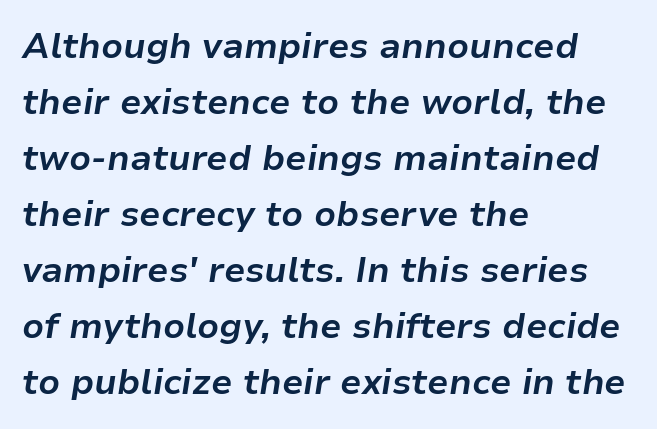
The image shows 35 px bold type, italic (leaning right); set left-aligned, normal line spacing (1.6x), normal letter spacing, not underlined; low stroke contrast and a medium x-height.
